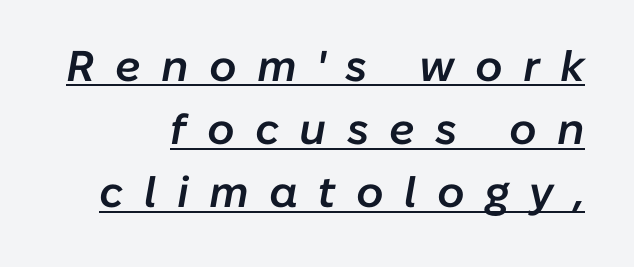
Students, note that the glyphs here are deliberately spaced far apart. Characters are canted at an angle relative to the baseline's perpendicular. Note the varied advance widths — an 'i' is clearly narrower than an 'm'. This is the in-between weight designers call semibold or demi. Is there an underline? Yes — a line sits under the letters.
